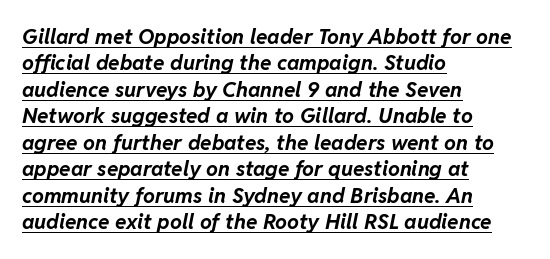
Beneath each row of characters lies a ruled line. Visually the block forms a straight wall on the left and a jagged coastline on the right. Glyph-to-glyph distance matches everyday printed text. The line-height multiplier appears to be the usual default.
